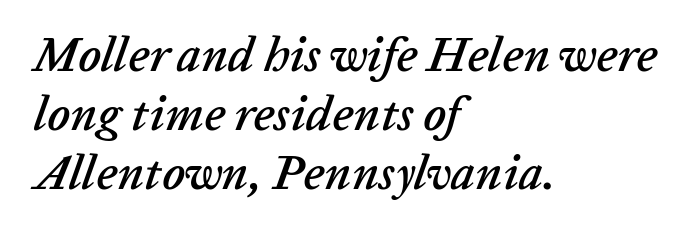
The passage shown is typed in a proportional face where columns would drift. Every character sits at an angle, as italics do. The zone under the glyphs is completely vacant. The type is set solid horizontally, with unmodified tracking. Compared with a centered layout, this one pins lines to the left instead.
